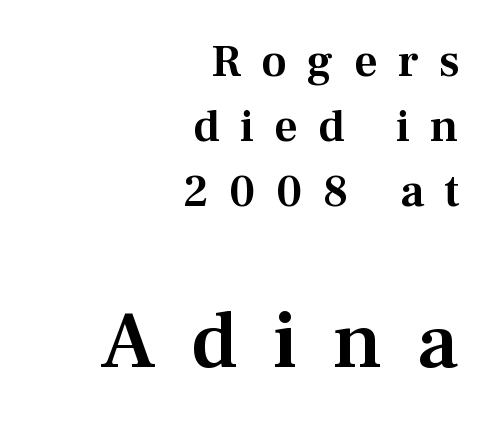
A typesetter would mark this as roman, not italic. This rendering employs a face with finishing strokes, i.e., a serif. The setting favours the right margin, as signatures and pull-quotes sometimes do. This sample has the flowing, uneven cadence of proportional lettering.
